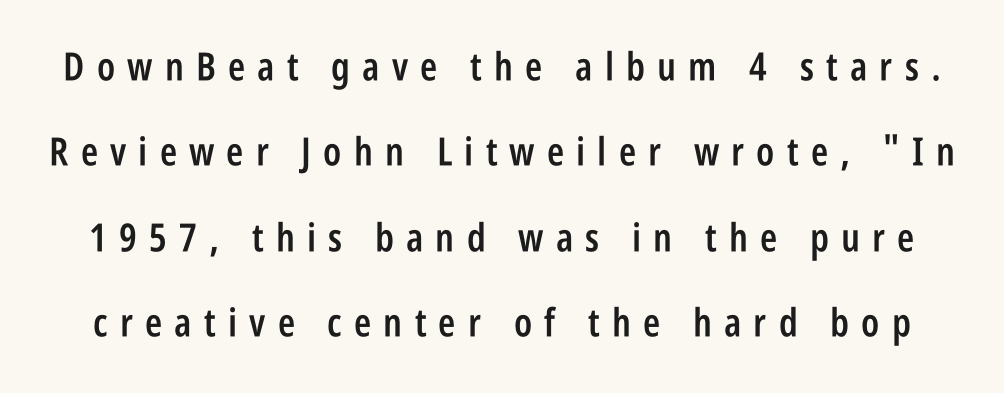
The image shows 39 px semibold, condensed sans-serif type, upright; set loose line spacing (2.19x), unusually wide letter spacing (+0.31 em), not underlined; low stroke contrast and a large x-height.
